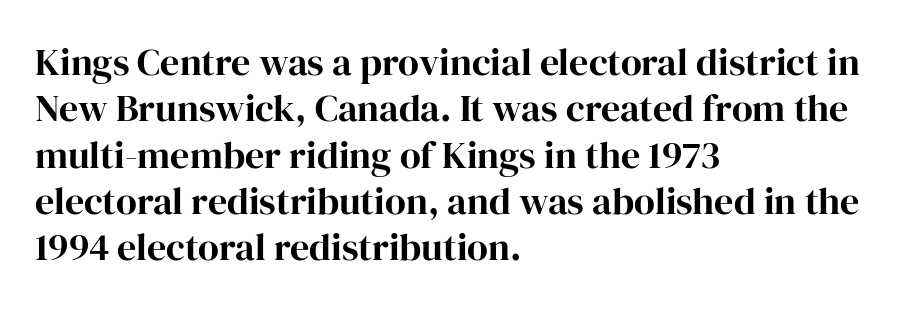
The image shows 38 px serif type, upright; set left-aligned, line spacing 1.22x, normal letter spacing, not underlined; high stroke contrast and a medium x-height.
